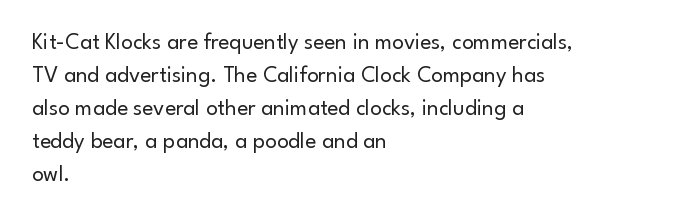
Does extra space separate the letters? No, they use regular spacing. The rendering anchors every line to the left-hand side. The axis of the letterforms is exactly vertical. These lines sit exactly where default settings would place them. Ink coverage per letter is moderate at most. Bare-footed words on every line.
